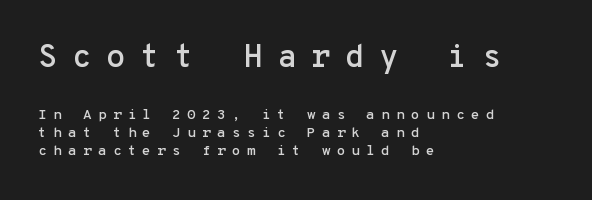
The image shows 32 px sans-serif type, upright, monospaced; set left-aligned, normal line spacing (1.31x), unusually wide letter spacing (+0.45 em), not underlined; the first (top) block is 2.29x larger; low stroke contrast and a medium x-height.
